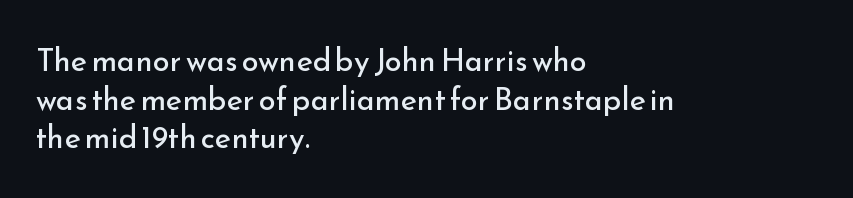
Letterform terminals end flat and unadorned throughout the passage. Varying glyph widths throughout — classic text-font behaviour. The compositor pushed each line to the left boundary. Posture: upright roman.
